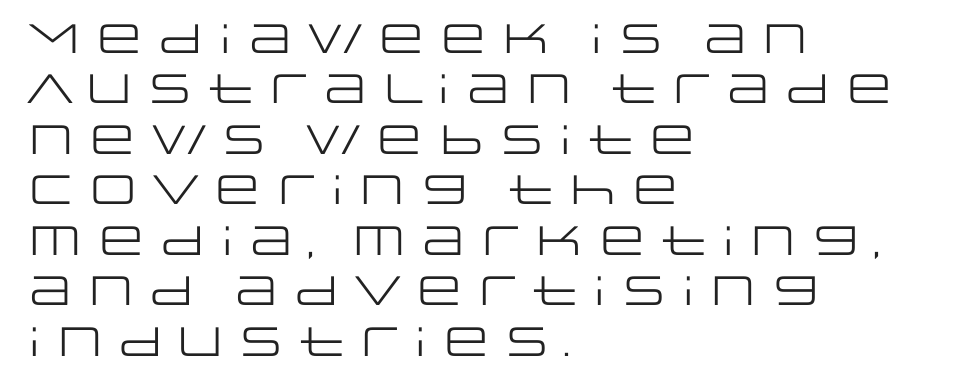
Q: Is the text bold? A: No.
Q: Is the text italic (slanted)? A: No, it is upright.
Q: Is the typeface a serif or a sans-serif typeface? A: Sans-serif.
Q: Is the text underlined? A: No.
Q: How is the paragraph aligned? A: Left-aligned.
Q: Is the spacing between letters normal or unusually wide? A: Normal.
Q: Width (condensed, normal, or wide)? A: Wide.
Q: Stroke contrast? A: Low.
Q: x-height? A: Large.
Q: Monospaced? A: No.
